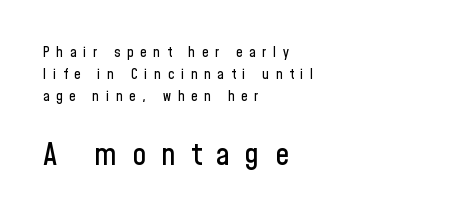
{"serif": "no", "italic": "no", "width": "condensed", "stroke_contrast": "low", "x_height": "medium", "monospaced": "no", "underline": "no", "align": "left", "line_spacing": "normal", "line_spacing_ratio": 1.57, "letter_spacing": "wide", "letter_spacing_em": 0.49, "larger_block": "second", "size_ratio": 2.21, "glyph_px": 31}
